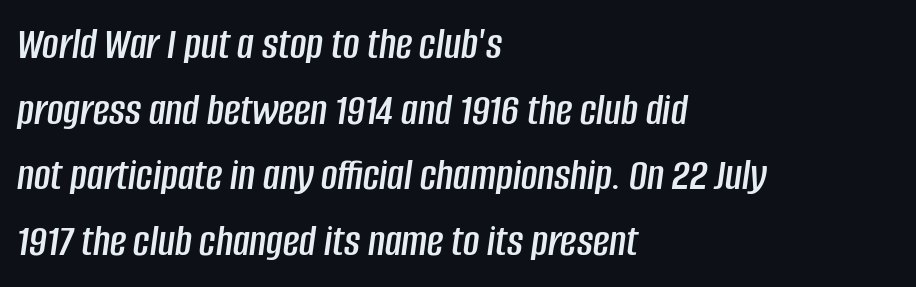
{"italic": "yes", "lean": "right", "slant_degrees": 8, "width": "condensed", "stroke_contrast": "low", "x_height": "large", "monospaced": "no", "underline": "no", "align": "left", "line_spacing": "normal", "line_spacing_ratio": 1.46, "letter_spacing": "normal", "letter_spacing_em": 0.0, "glyph_px": 45}
